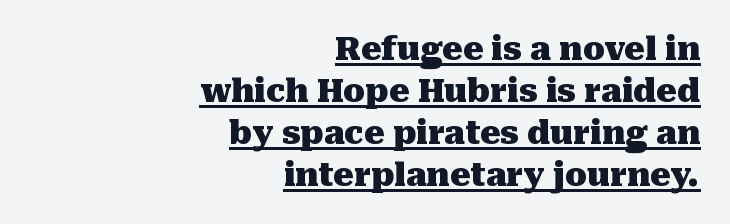
{"serif": "yes", "italic": "no", "bold": "yes", "weight": "heavy", "width": "normal", "stroke_contrast": "medium", "x_height": "medium", "monospaced": "no", "underline": "yes", "align": "right", "line_spacing": "normal", "line_spacing_ratio": 1.31, "letter_spacing": "normal", "letter_spacing_em": 0.0, "glyph_px": 32}
